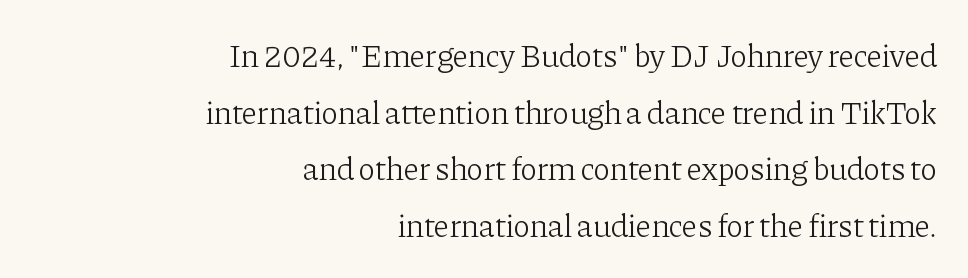
Q: Is the text bold? A: No.
Q: Is the text italic (slanted)? A: No, it is upright.
Q: Is the typeface a serif or a sans-serif typeface? A: Serif.
Q: Is the text underlined? A: No.
Q: How is the paragraph aligned? A: Right-aligned.
Q: Is the spacing between letters normal or unusually wide? A: Normal.
Q: Width (condensed, normal, or wide)? A: Normal.
Q: Stroke contrast? A: Low.
Q: x-height? A: Medium.
Q: Monospaced? A: No.
